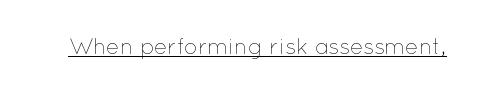
Does a line run under the words? Yes, clearly. Each word holds together tightly as a unit, with standard inter-letter gaps. When letters stand straight like this, we call the style roman or upright. Compared with a typical body face, this is equally light or lighter still.
